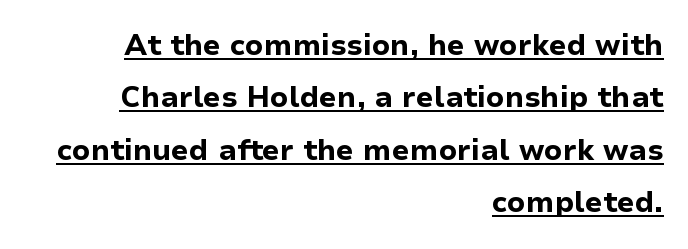
Horizontal alignment here is rightward, an uncommon choice for prose. Honestly, the letter spacing is just normal — you wouldn't notice it. A typographer would call this underscored text. This sample uses an upright cut, with every glyph sitting square on the baseline. Think of a printed novel: that variable character pitch is what you see here.
